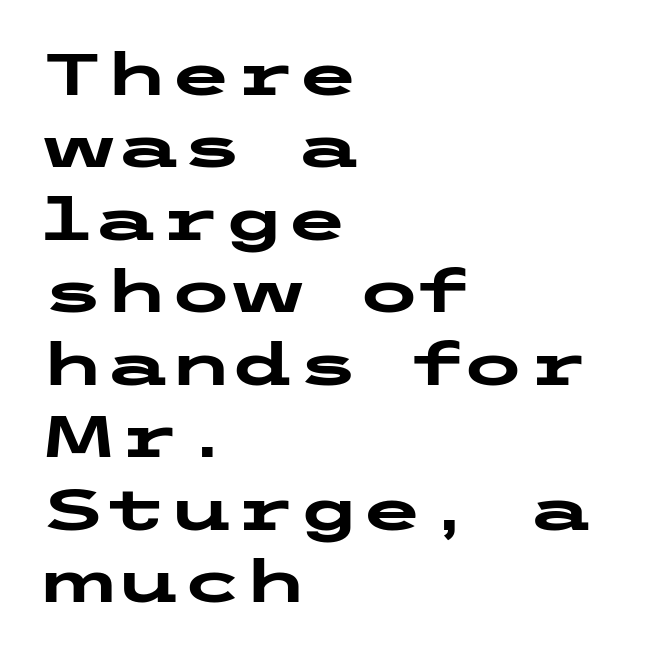
Q: Is the text bold? A: Yes.
Q: Is the text italic (slanted)? A: No, it is upright.
Q: Is the typeface a serif or a sans-serif typeface? A: Sans-serif.
Q: Is the text underlined? A: No.
Q: How is the paragraph aligned? A: Left-aligned.
Q: Is the spacing between letters normal or unusually wide? A: Normal.
Q: Is the spacing between lines tight, normal or loose? A: Normal.
Q: Width (condensed, normal, or wide)? A: Wide.
Q: Stroke contrast? A: Low.
Q: x-height? A: Medium.
